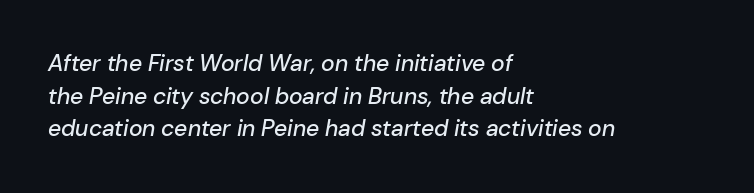
Q: Is the text italic (slanted)? A: Yes, it leans right by about 10 degrees.
Q: Is the text underlined? A: No.
Q: How is the paragraph aligned? A: Left-aligned.
Q: Is the spacing between letters normal or unusually wide? A: Normal.
Q: Is the spacing between lines tight, normal or loose? A: Normal.
